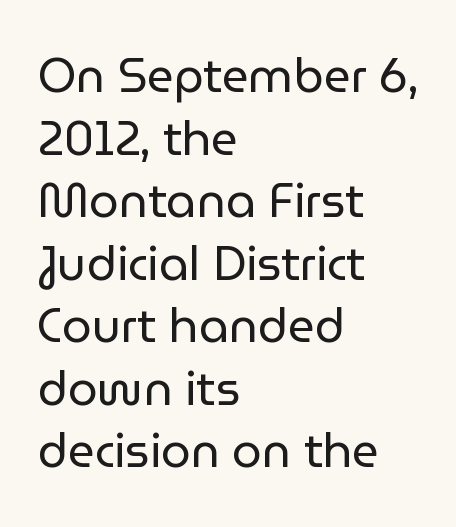
The image shows 47 px regular-weight sans-serif type, upright; set left-aligned, normal line spacing (1.33x), normal letter spacing, not underlined; low stroke contrast and a medium x-height.
